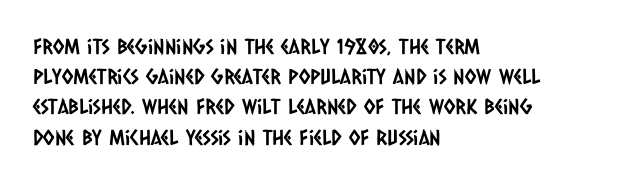
Lines of text with bare space underneath. A classic flush-left, rag-right setting is used for this passage. A typesetter would call this leading conventional body-copy spacing. This rendering leaves character spacing at its baseline value.
